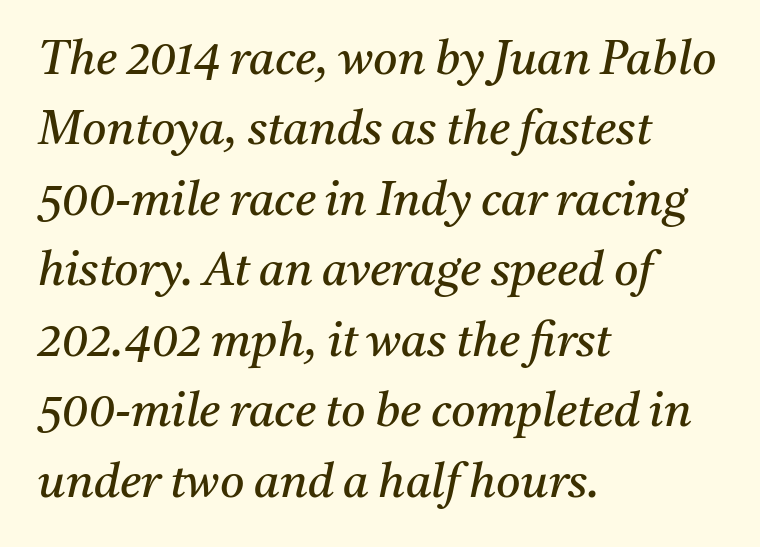
The image shows 47 px regular-weight serif type, italic (leaning right); set left-aligned, normal line spacing (1.5x), normal letter spacing, not underlined; medium stroke contrast and a medium x-height.
